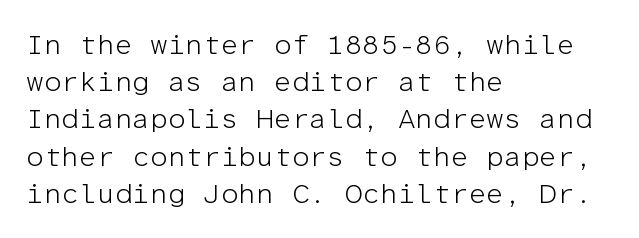
Q: Is the text bold? A: No.
Q: Is the text italic (slanted)? A: No, it is upright.
Q: Is the typeface a serif or a sans-serif typeface? A: Sans-serif.
Q: Is the text underlined? A: No.
Q: How is the paragraph aligned? A: Left-aligned.
Q: Is the spacing between letters normal or unusually wide? A: Normal.
Q: Is the spacing between lines tight, normal or loose? A: Normal.
Q: Width (condensed, normal, or wide)? A: Normal.
Q: Stroke contrast? A: Low.
Q: x-height? A: Medium.
Q: Monospaced? A: Yes.
